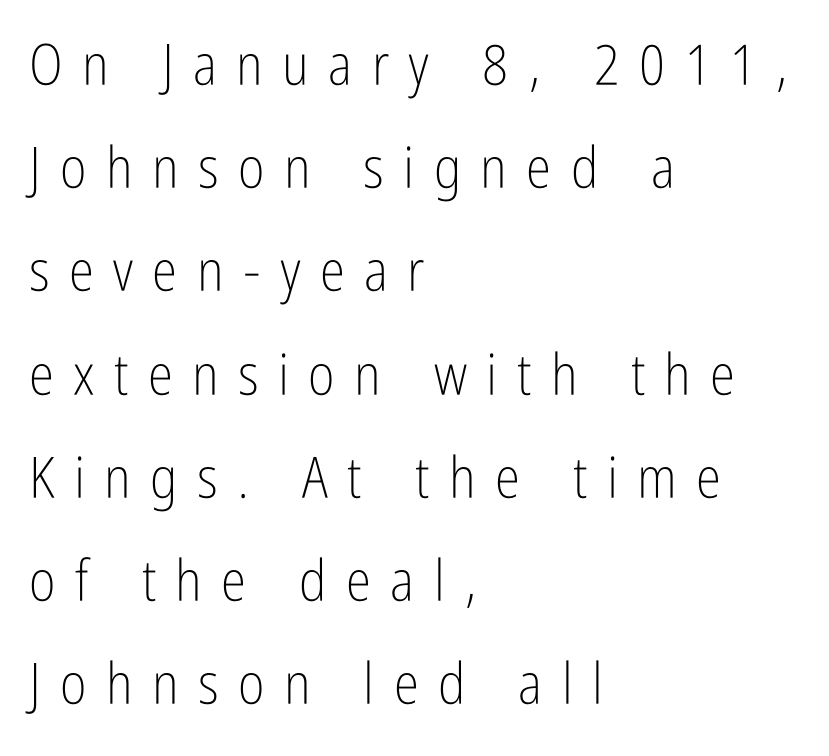
{"serif": "no", "italic": "no", "bold": "no", "weight": "light", "width": "condensed", "stroke_contrast": "low", "x_height": "medium", "monospaced": "no", "underline": "no", "align": "left", "line_spacing_ratio": 1.81, "letter_spacing": "wide", "letter_spacing_em": 0.34, "glyph_px": 57}
